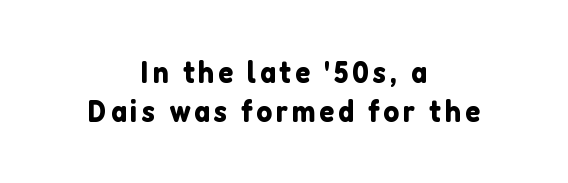
The image shows 31 px sans-serif type, upright; set centered, normal line spacing (1.27x), not underlined; low stroke contrast and a medium x-height.
